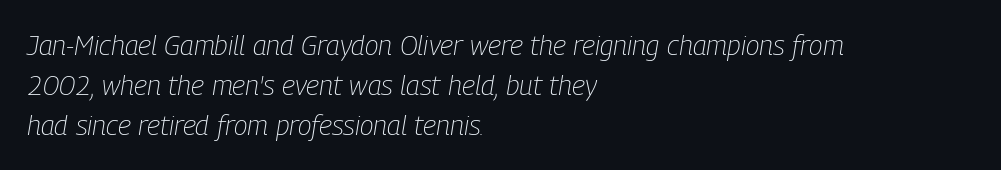
{"italic": "yes", "lean": "right", "slant_degrees": 9, "bold": "no", "weight": "light", "width": "condensed", "stroke_contrast": "low", "x_height": "medium", "monospaced": "no", "underline": "no", "align": "left", "line_spacing": "normal", "line_spacing_ratio": 1.43, "letter_spacing": "normal", "letter_spacing_em": 0.0, "glyph_px": 28}
